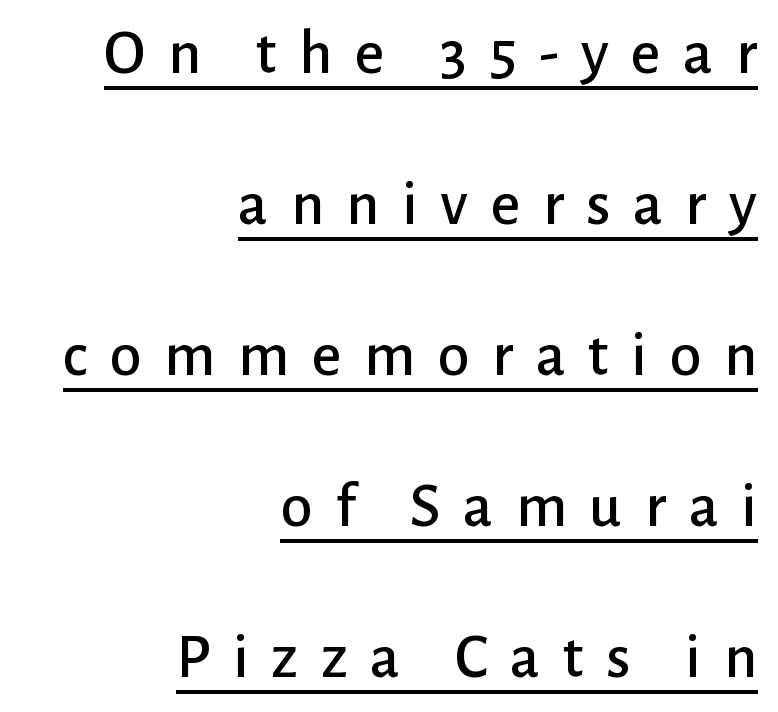
Reading down the column, the eye jumps a long way to each next line. Short note: letters widely spaced. Emphasis is given by a line drawn under the lettering. To sum up the face: it is a sans, with no serifs. The face used here is proportionally spaced, like ordinary book or web type.
